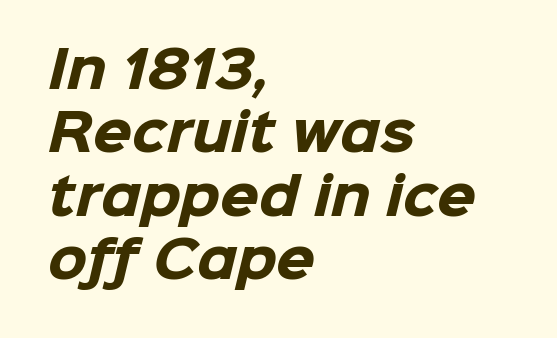
{"serif": "no", "bold": "yes", "weight": "heavy", "width": "normal", "stroke_contrast": "low", "x_height": "medium", "monospaced": "no", "underline": "no", "align": "left", "line_spacing": "normal", "line_spacing_ratio": 1.27, "letter_spacing": "normal", "letter_spacing_em": 0.0, "glyph_px": 50}
